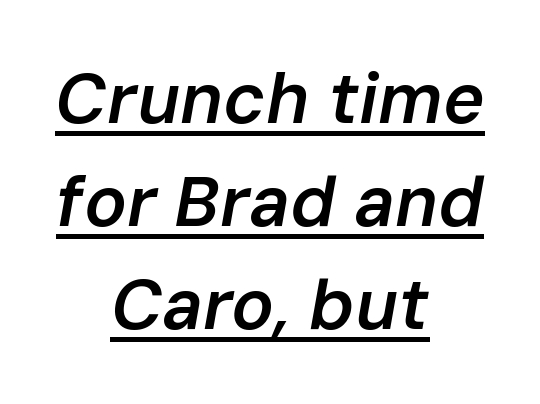
Q: Is the text bold? A: Semi-bold.
Q: Is the text italic (slanted)? A: Yes, it leans right by about 10 degrees.
Q: Is the text underlined? A: Yes.
Q: How is the paragraph aligned? A: Centered.
Q: Is the spacing between letters normal or unusually wide? A: Normal.
Q: Is the spacing between lines tight, normal or loose? A: Normal.
Q: Width (condensed, normal, or wide)? A: Normal.
Q: Stroke contrast? A: Low.
Q: x-height? A: Medium.
Q: Monospaced? A: No.
